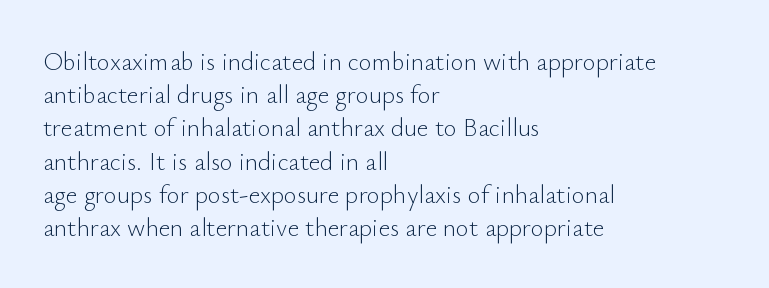
Q: Is the text bold? A: No.
Q: Is the text italic (slanted)? A: No, it is upright.
Q: Is the text underlined? A: No.
Q: How is the paragraph aligned? A: Left-aligned.
Q: Is the spacing between letters normal or unusually wide? A: Normal.
Q: Is the spacing between lines tight, normal or loose? A: Normal.
